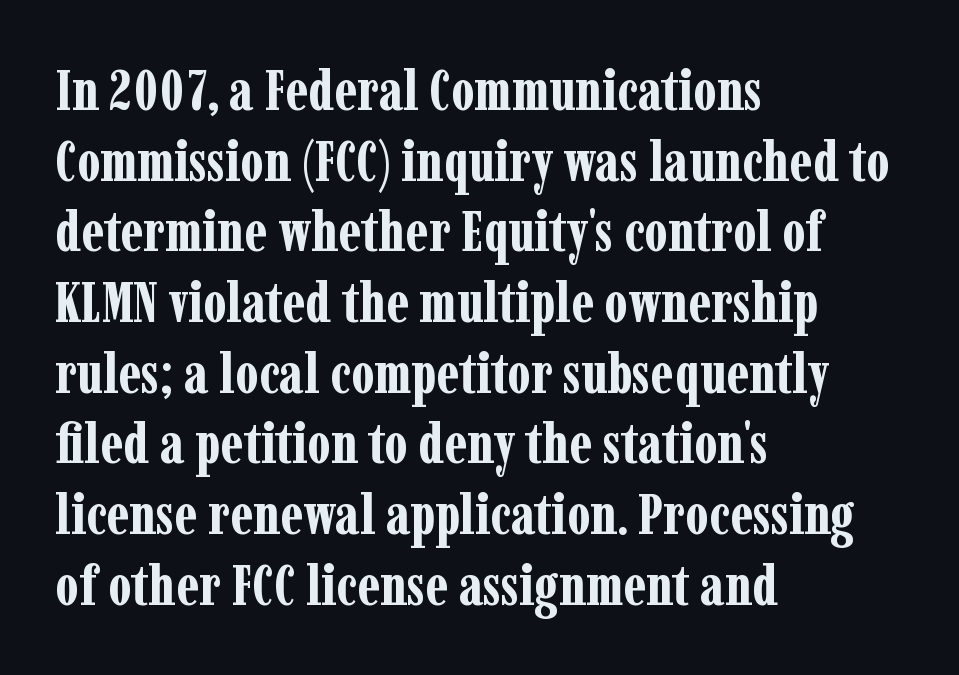
Q: Is the text bold? A: Yes.
Q: Is the text italic (slanted)? A: No, it is upright.
Q: Is the typeface a serif or a sans-serif typeface? A: Serif.
Q: Is the text underlined? A: No.
Q: How is the paragraph aligned? A: Left-aligned.
Q: Is the spacing between letters normal or unusually wide? A: Normal.
Q: Width (condensed, normal, or wide)? A: Condensed.
Q: Stroke contrast? A: Low.
Q: x-height? A: Medium.
Q: Monospaced? A: No.
